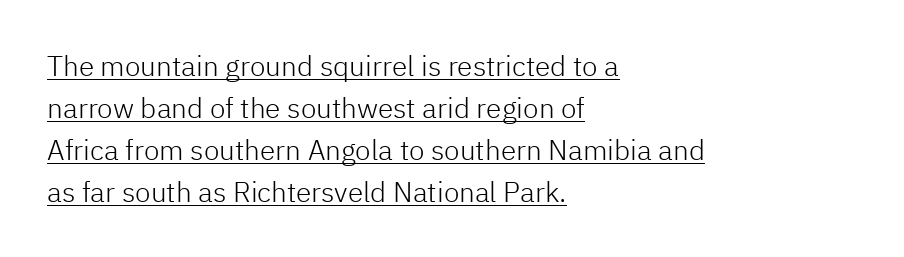
Q: Is the text bold? A: No.
Q: Is the text italic (slanted)? A: No, it is upright.
Q: Is the typeface a serif or a sans-serif typeface? A: Sans-serif.
Q: Is the text underlined? A: Yes.
Q: How is the paragraph aligned? A: Left-aligned.
Q: Is the spacing between letters normal or unusually wide? A: Normal.
Q: Is the spacing between lines tight, normal or loose? A: Normal.
Q: Width (condensed, normal, or wide)? A: Normal.
Q: Stroke contrast? A: Low.
Q: x-height? A: Medium.
Q: Monospaced? A: No.
